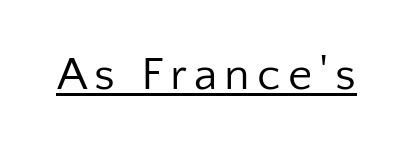
Q: Is the text bold? A: No.
Q: Is the text italic (slanted)? A: No, it is upright.
Q: Is the typeface a serif or a sans-serif typeface? A: Sans-serif.
Q: Is the text underlined? A: Yes.
Q: Width (condensed, normal, or wide)? A: Normal.
Q: Stroke contrast? A: Low.
Q: x-height? A: Medium.
Q: Monospaced? A: No.
